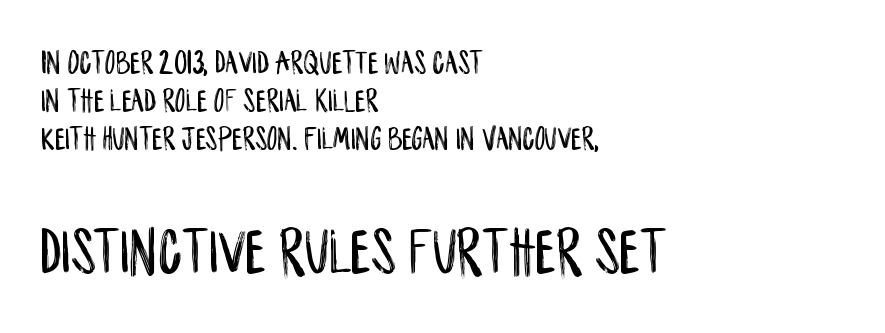
Is this a sans? Yes — the strokes have no serifs. A student would call this left alignment; a typographer would say flush left, rag right. The later block is typeset at a bigger size than the earlier block. Notice how the stems are strictly vertical — no italics here. The rendering uses a small line-height, squeezing the rows. Words float on clear page, feet unadorned.
